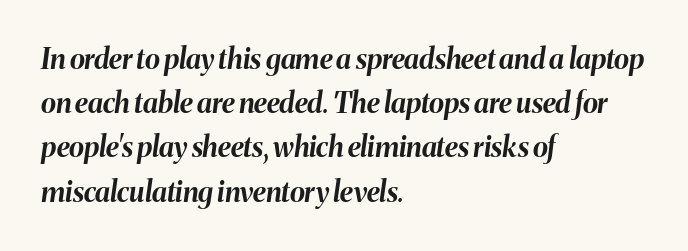
{"italic": "yes", "lean": "right", "slant_degrees": 8, "bold": "yes", "weight": "bold", "width": "normal", "stroke_contrast": "medium", "x_height": "medium", "monospaced": "no", "underline": "no", "align": "left", "line_spacing": "normal", "line_spacing_ratio": 1.58, "letter_spacing": "normal", "letter_spacing_em": 0.0, "glyph_px": 28}
